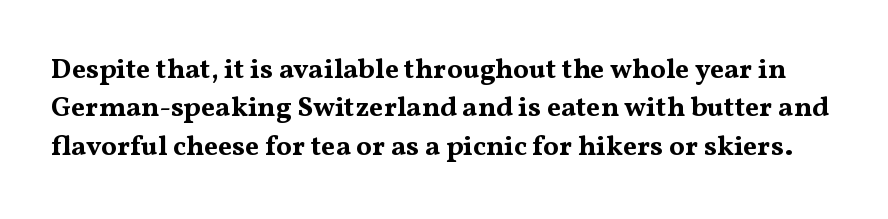
Glyph-to-glyph distance matches everyday printed text. The leading is moderate, giving the passage an even texture. A bare baseline throughout the passage. Spacing verdict: proportional, widths tailored to each character. Summary of weight: heavy, a full bold. A roman cut, with each character standing at attention.
